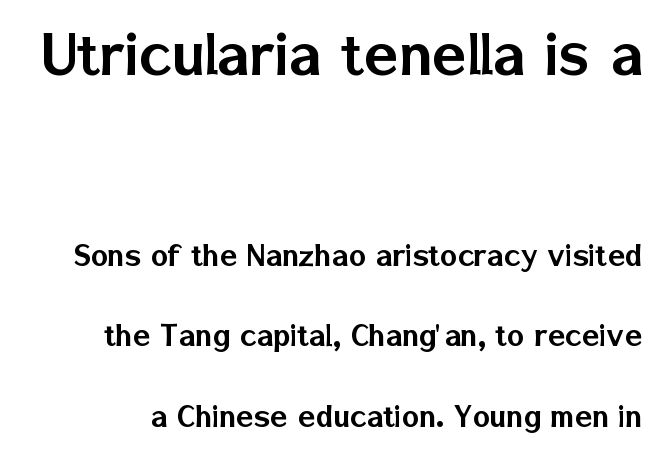
Q: Is the text italic (slanted)? A: No, it is upright.
Q: Is the typeface a serif or a sans-serif typeface? A: Sans-serif.
Q: Is the text underlined? A: No.
Q: Is the spacing between letters normal or unusually wide? A: Normal.
Q: Is the spacing between lines tight, normal or loose? A: Loose.
Q: Which block of text is set in a larger size, the first (top) or the second (bottom)? A: The first (top) one.
Q: Width (condensed, normal, or wide)? A: Normal.
Q: Stroke contrast? A: Low.
Q: x-height? A: Medium.
Q: Monospaced? A: No.
